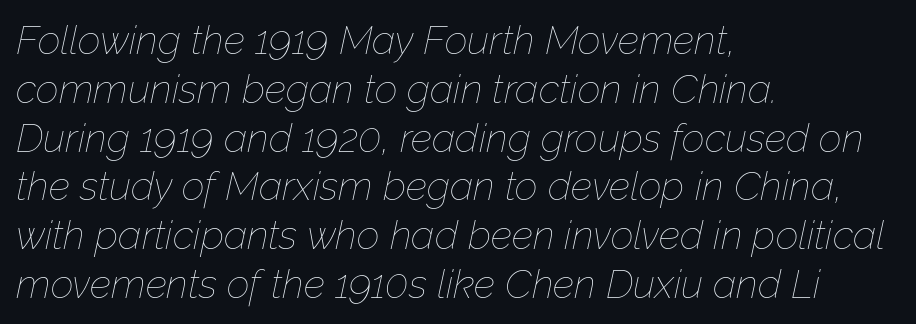
The image shows 40 px thin type, italic (leaning right); set left-aligned, line spacing 1.22x, normal letter spacing, not underlined; low stroke contrast and a medium x-height.
